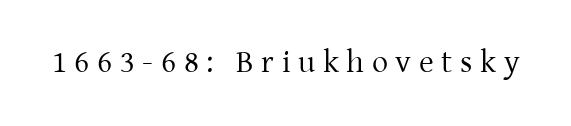
{"serif": "yes", "italic": "no", "bold": "no", "weight": "regular", "width": "normal", "stroke_contrast": "low", "x_height": "medium", "monospaced": "no", "underline": "no", "letter_spacing": "wide", "letter_spacing_em": 0.24, "glyph_px": 32}
